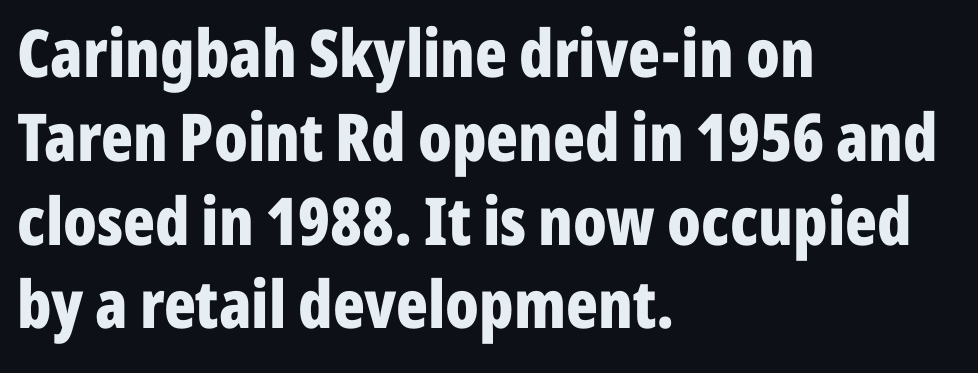
Q: Is the text bold? A: Yes.
Q: Is the text italic (slanted)? A: No, it is upright.
Q: Is the typeface a serif or a sans-serif typeface? A: Sans-serif.
Q: Is the text underlined? A: No.
Q: How is the paragraph aligned? A: Left-aligned.
Q: Is the spacing between letters normal or unusually wide? A: Normal.
Q: Is the spacing between lines tight, normal or loose? A: Normal.
Q: Width (condensed, normal, or wide)? A: Condensed.
Q: Stroke contrast? A: Low.
Q: x-height? A: Medium.
Q: Monospaced? A: No.
